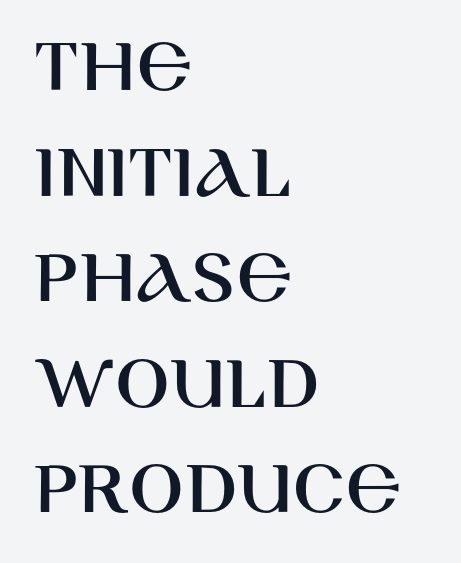
Q: Is the text italic (slanted)? A: No, it is upright.
Q: Is the typeface a serif or a sans-serif typeface? A: Sans-serif.
Q: Is the text underlined? A: No.
Q: How is the paragraph aligned? A: Left-aligned.
Q: Is the spacing between letters normal or unusually wide? A: Normal.
Q: Is the spacing between lines tight, normal or loose? A: Normal.
Q: Width (condensed, normal, or wide)? A: Normal.
Q: Stroke contrast? A: High.
Q: x-height? A: Large.
Q: Monospaced? A: No.
